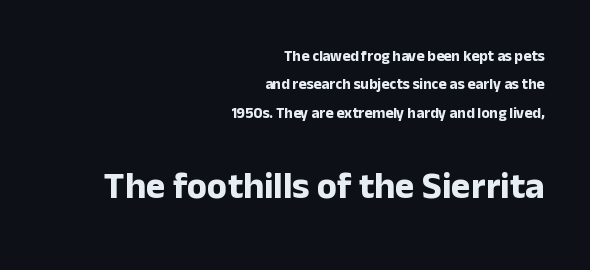
Q: Is the text bold? A: Yes.
Q: Is the text italic (slanted)? A: No, it is upright.
Q: Is the typeface a serif or a sans-serif typeface? A: Sans-serif.
Q: Is the text underlined? A: No.
Q: How is the paragraph aligned? A: Right-aligned.
Q: Is the spacing between letters normal or unusually wide? A: Normal.
Q: Which block of text is set in a larger size, the first (top) or the second (bottom)? A: The second (bottom) one.
Q: Width (condensed, normal, or wide)? A: Normal.
Q: Stroke contrast? A: Low.
Q: x-height? A: Medium.
Q: Monospaced? A: No.
